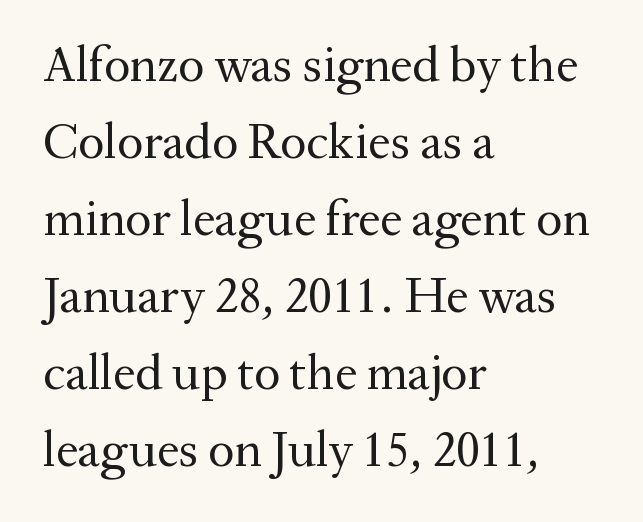
{"serif": "yes", "italic": "no", "bold": "no", "weight": "regular", "width": "normal", "stroke_contrast": "medium", "x_height": "medium", "monospaced": "no", "underline": "no", "align": "left", "line_spacing": "normal", "line_spacing_ratio": 1.54, "letter_spacing": "normal", "letter_spacing_em": 0.0, "glyph_px": 50}
